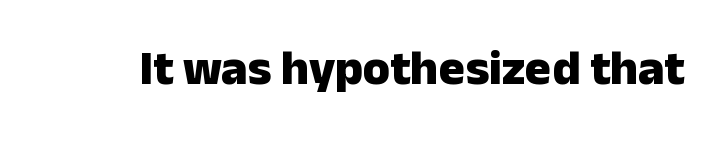
Think of a printed novel: that variable character pitch is what you see here. Has an underline been added? It has not. These lines keep a tight, regular rhythm from letter to letter. In terms of weight, the rendering is a true, heavy bold. Posture: vertical.
